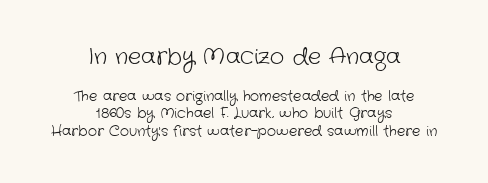
{"bold": "no", "underline": "no", "align": "center", "line_spacing_ratio": 1.24, "letter_spacing": "normal", "letter_spacing_em": 0.0, "larger_block": "first", "size_ratio": 1.57, "glyph_px": 22}
